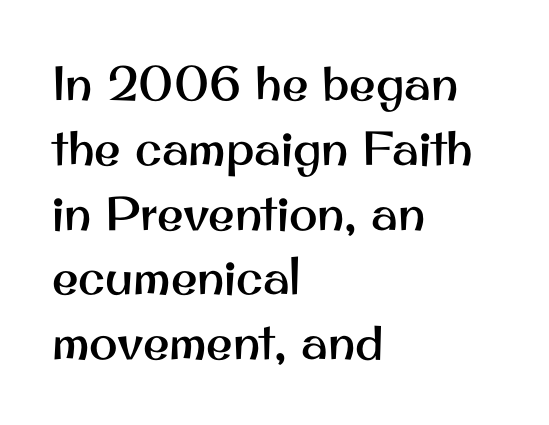
Q: Is the text italic (slanted)? A: No, it is upright.
Q: Is the typeface a serif or a sans-serif typeface? A: Sans-serif.
Q: Is the text underlined? A: No.
Q: How is the paragraph aligned? A: Left-aligned.
Q: Is the spacing between letters normal or unusually wide? A: Normal.
Q: Is the spacing between lines tight, normal or loose? A: Normal.
Q: Width (condensed, normal, or wide)? A: Normal.
Q: Stroke contrast? A: Medium.
Q: x-height? A: Small.
Q: Monospaced? A: No.
